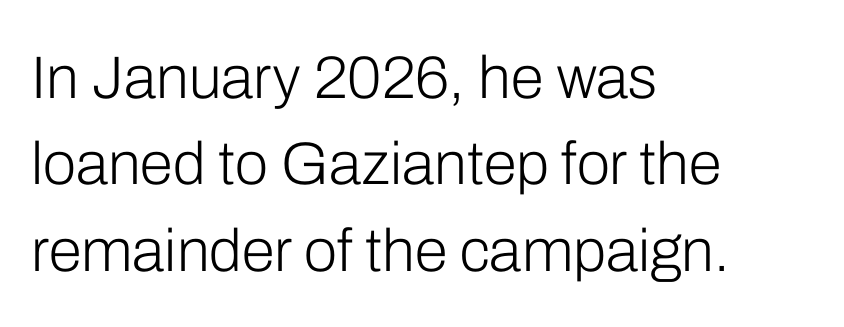
Quick note: interline space is typical. Ascenders rise straight up at ninety degrees. Every row of glyphs begins at an identical x-position on the left. This reads as an unemphasized weight, regular at the heaviest. Descender tails drop into unmarked territory.
